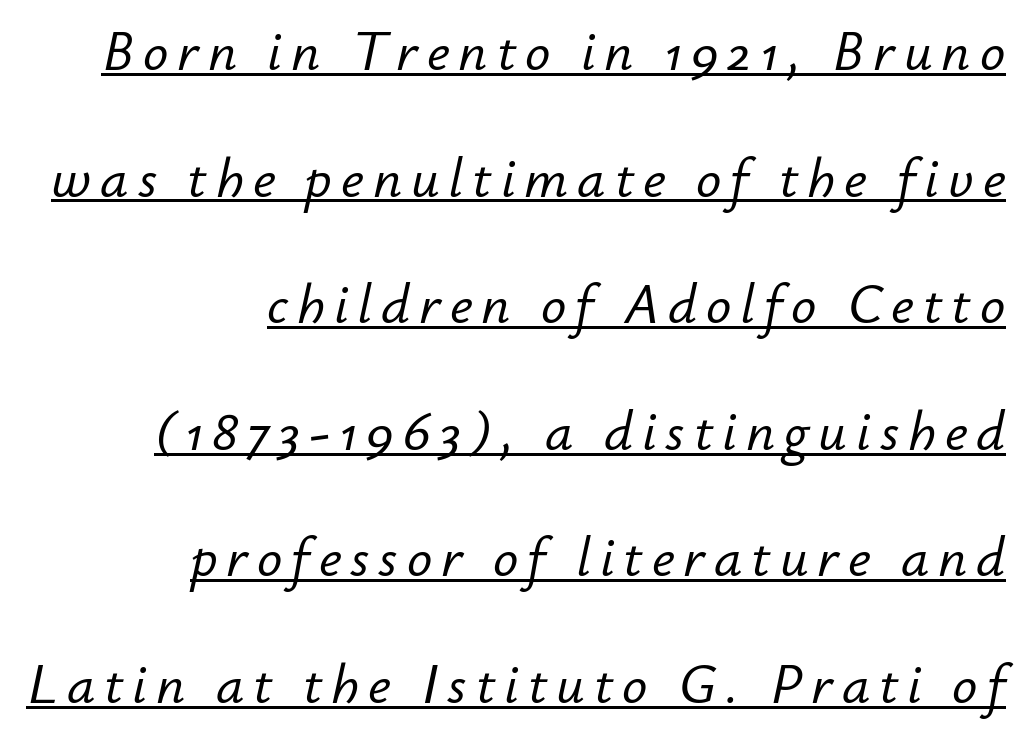
Leftover space on each line is placed entirely before the opening word. Slant detected: the letters are inclined. Like a heading marked for emphasis, these lines bear an underscore. The face used here is proportionally spaced, like ordinary book or web type. Whoever set this chose breathing room over compactness in the vertical rhythm.
